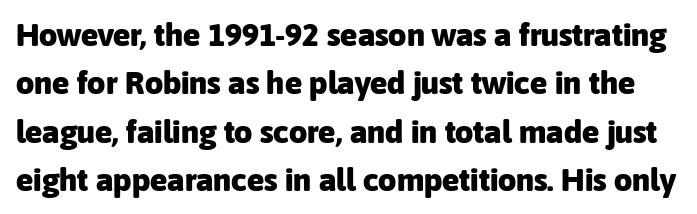
Notice how the stems are strictly vertical — no italics here. The leading is moderate, giving the passage an even texture. Each glyph is drawn with heavy, bold strokes. A typesetter would label this face a sans. This sample has the flowing, uneven cadence of proportional lettering. Caption: standard tracking, unaltered.
